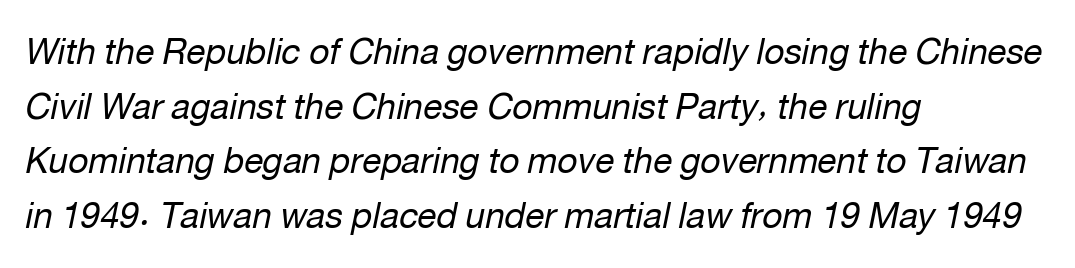
The image shows 35 px regular-weight type, italic (leaning right); set left-aligned, normal line spacing (1.56x), normal letter spacing, not underlined; low stroke contrast and a medium x-height.
